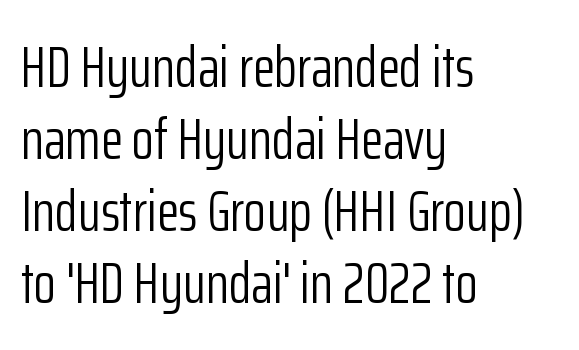
The image shows 58 px light, condensed sans-serif type, upright; set left-aligned, line spacing 1.24x, normal letter spacing, not underlined; low stroke contrast and a medium x-height.
